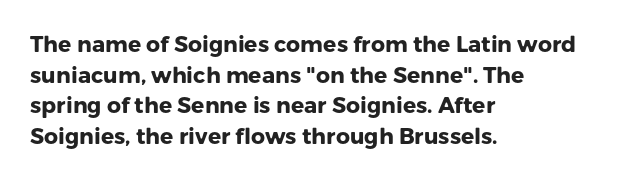
Q: Is the text bold? A: Yes.
Q: Is the text italic (slanted)? A: No, it is upright.
Q: Is the text underlined? A: No.
Q: How is the paragraph aligned? A: Left-aligned.
Q: Is the spacing between letters normal or unusually wide? A: Normal.
Q: Is the spacing between lines tight, normal or loose? A: Normal.
